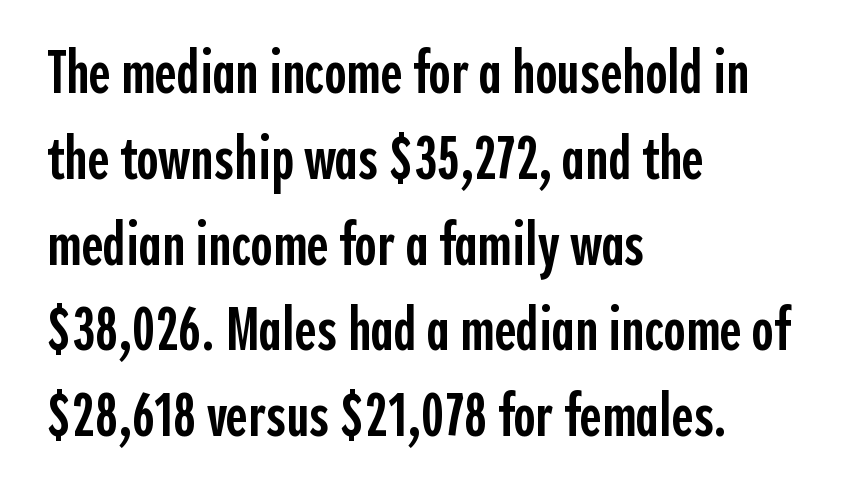
The image shows 60 px semibold, condensed sans-serif type, upright; set left-aligned, normal line spacing (1.43x), normal letter spacing, not underlined; a medium x-height.
